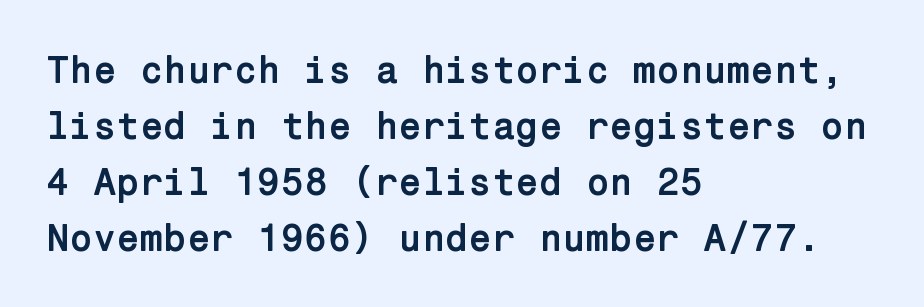
{"serif": "no", "italic": "no", "bold": "yes", "weight": "semibold", "width": "normal", "stroke_contrast": "low", "x_height": "medium", "underline": "no", "align": "left", "line_spacing": "normal", "line_spacing_ratio": 1.47, "letter_spacing": "normal", "letter_spacing_em": 0.0, "glyph_px": 38}
